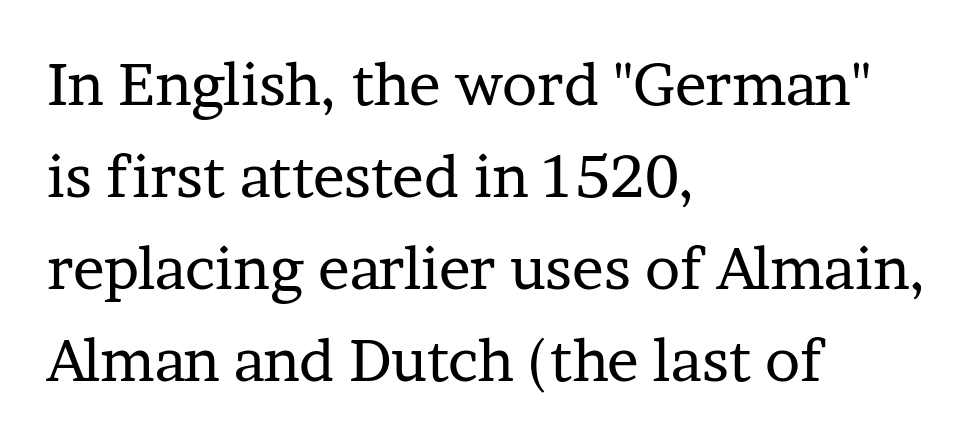
Q: Is the text bold? A: No.
Q: Is the text italic (slanted)? A: No, it is upright.
Q: Is the typeface a serif or a sans-serif typeface? A: Serif.
Q: Is the text underlined? A: No.
Q: How is the paragraph aligned? A: Left-aligned.
Q: Is the spacing between letters normal or unusually wide? A: Normal.
Q: Is the spacing between lines tight, normal or loose? A: Normal.
Q: Width (condensed, normal, or wide)? A: Normal.
Q: Stroke contrast? A: Low.
Q: x-height? A: Medium.
Q: Monospaced? A: No.
